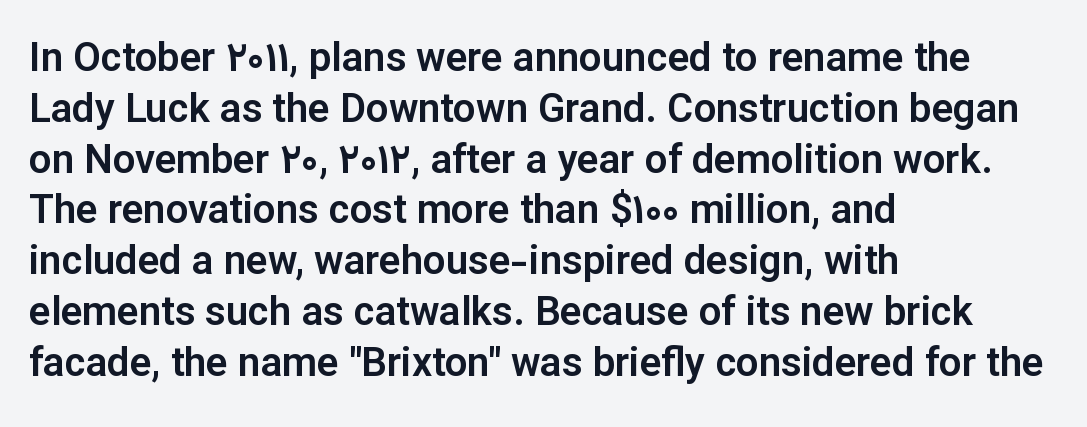
The text block is weighted toward the left margin, trailing off unevenly rightward. These lines were composed using upright roman letters. The line-height multiplier appears to be the usual default. How are the letters spaced? Ordinarily, with no added tracking.
